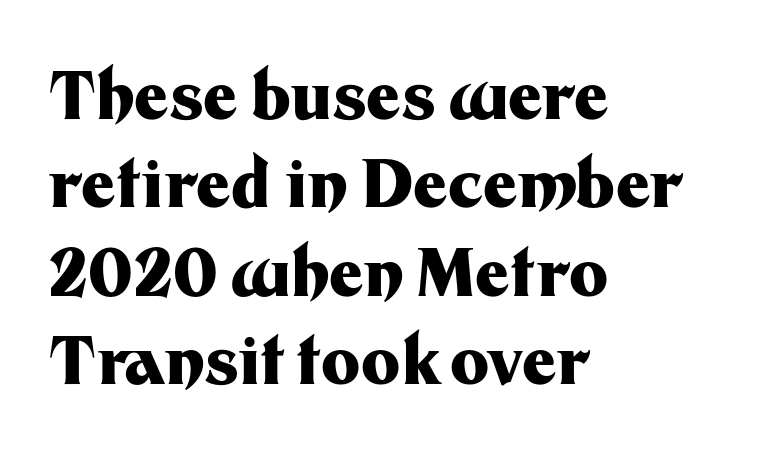
Q: Is the text bold? A: Yes.
Q: Is the text italic (slanted)? A: No, it is upright.
Q: Is the typeface a serif or a sans-serif typeface? A: Sans-serif.
Q: Is the text underlined? A: No.
Q: How is the paragraph aligned? A: Left-aligned.
Q: Is the spacing between letters normal or unusually wide? A: Normal.
Q: Is the spacing between lines tight, normal or loose? A: Normal.
Q: Width (condensed, normal, or wide)? A: Normal.
Q: Stroke contrast? A: Medium.
Q: x-height? A: Medium.
Q: Monospaced? A: No.
